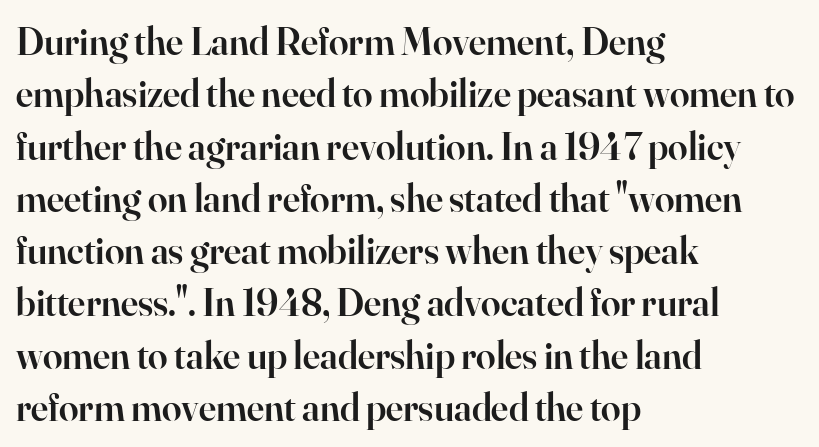
Q: Is the text bold? A: Semi-bold.
Q: Is the text italic (slanted)? A: No, it is upright.
Q: Is the typeface a serif or a sans-serif typeface? A: Serif.
Q: Is the text underlined? A: No.
Q: How is the paragraph aligned? A: Left-aligned.
Q: Is the spacing between letters normal or unusually wide? A: Normal.
Q: Is the spacing between lines tight, normal or loose? A: Normal.
Q: Width (condensed, normal, or wide)? A: Normal.
Q: Stroke contrast? A: High.
Q: x-height? A: Small.
Q: Monospaced? A: No.
